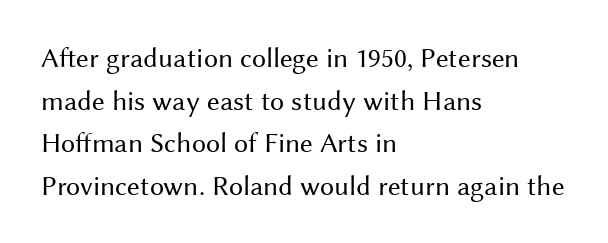
The image shows 28 px regular-weight sans-serif type, upright; set left-aligned, normal line spacing (1.52x), normal letter spacing, not underlined; medium stroke contrast and a medium x-height.
